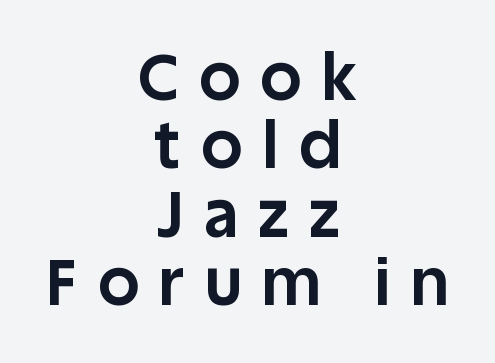
{"serif": "no", "italic": "no", "bold": "yes", "weight": "bold", "width": "normal", "stroke_contrast": "low", "x_height": "large", "monospaced": "no", "underline": "no", "align": "center", "line_spacing": "tight", "line_spacing_ratio": 1.07, "letter_spacing": "wide", "letter_spacing_em": 0.33, "glyph_px": 64}
